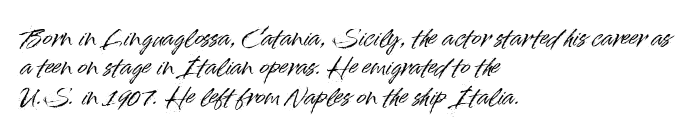
The image shows 23 px text type; set left-aligned, normal line spacing (1.28x), normal letter spacing, not underlined.
